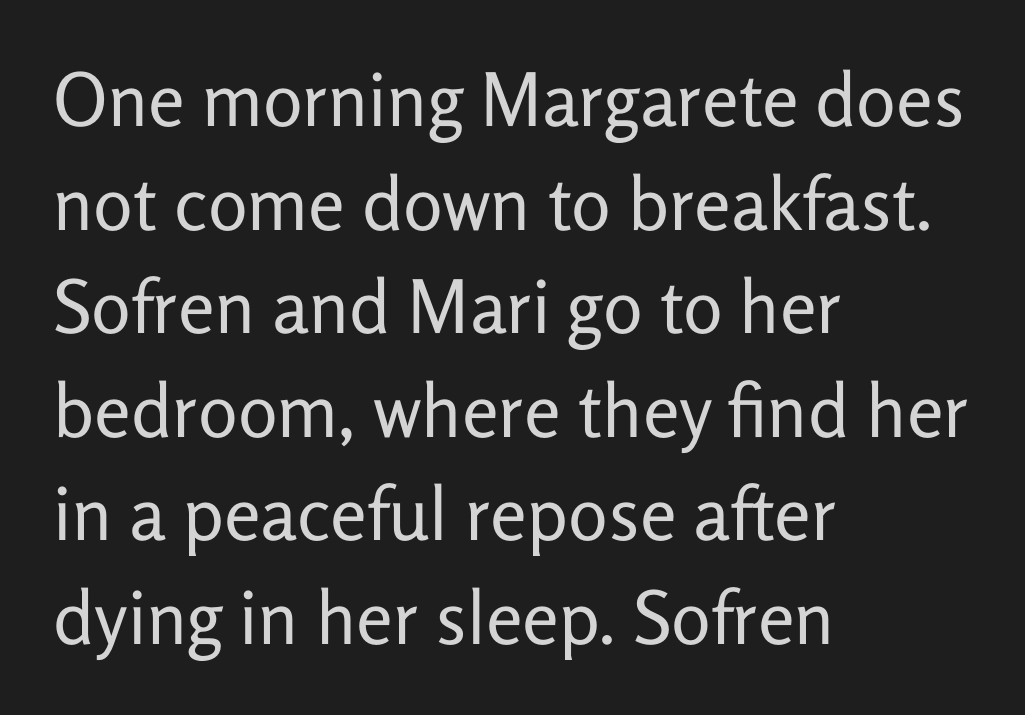
Q: Is the text bold? A: No.
Q: Is the text italic (slanted)? A: No, it is upright.
Q: Is the typeface a serif or a sans-serif typeface? A: Sans-serif.
Q: Is the text underlined? A: No.
Q: How is the paragraph aligned? A: Left-aligned.
Q: Is the spacing between letters normal or unusually wide? A: Normal.
Q: Is the spacing between lines tight, normal or loose? A: Normal.
Q: Width (condensed, normal, or wide)? A: Normal.
Q: Stroke contrast? A: Low.
Q: x-height? A: Medium.
Q: Monospaced? A: No.
